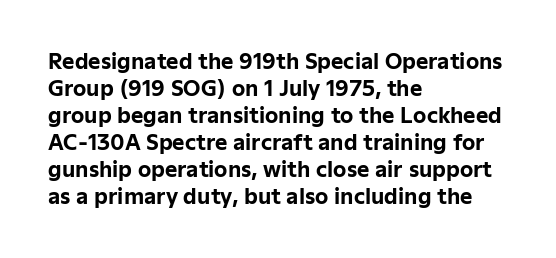
The image shows 21 px bold type, upright; set left-aligned, normal line spacing (1.29x), normal letter spacing, not underlined.
